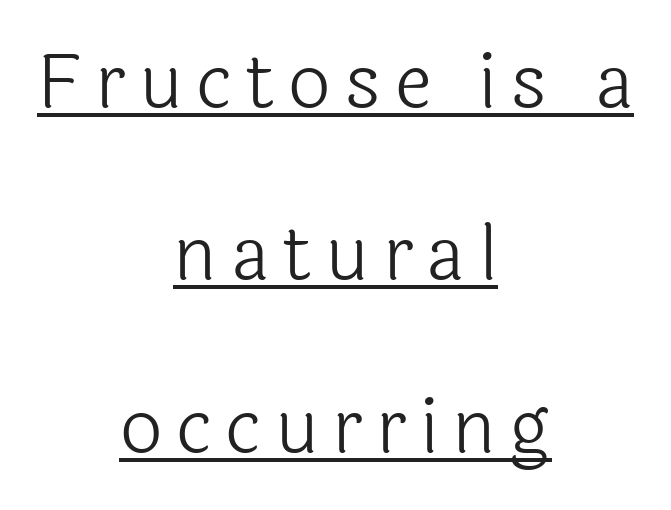
The image shows 75 px light sans-serif type, upright; set centered, loose line spacing (2.3x), underlined; a medium x-height.
